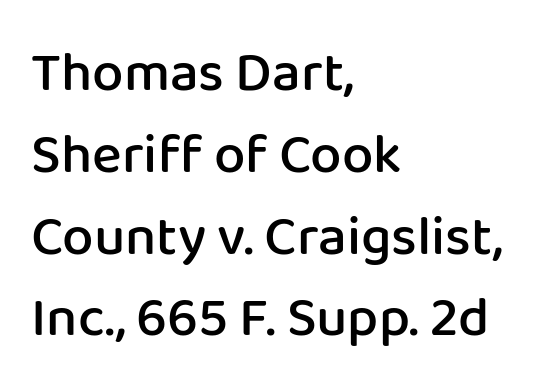
Q: Is the text bold? A: Semi-bold.
Q: Is the text italic (slanted)? A: No, it is upright.
Q: Is the typeface a serif or a sans-serif typeface? A: Sans-serif.
Q: Is the text underlined? A: No.
Q: How is the paragraph aligned? A: Left-aligned.
Q: Is the spacing between letters normal or unusually wide? A: Normal.
Q: Is the spacing between lines tight, normal or loose? A: Normal.
Q: Width (condensed, normal, or wide)? A: Normal.
Q: Stroke contrast? A: Low.
Q: x-height? A: Medium.
Q: Monospaced? A: No.
